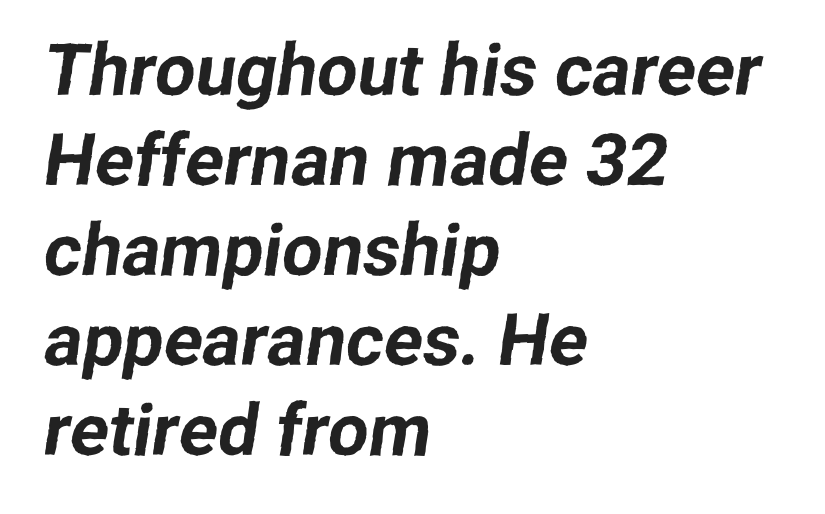
The image shows 72 px sans-serif type; set left-aligned, normal line spacing (1.25x), normal letter spacing, not underlined; low stroke contrast and a medium x-height.
